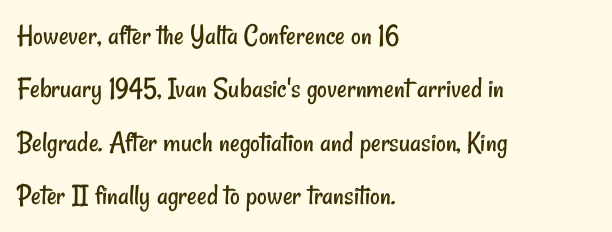
Q: Is the text bold? A: No.
Q: Is the typeface a serif or a sans-serif typeface? A: Sans-serif.
Q: Is the text underlined? A: No.
Q: How is the paragraph aligned? A: Left-aligned.
Q: Is the spacing between letters normal or unusually wide? A: Normal.
Q: Width (condensed, normal, or wide)? A: Condensed.
Q: Stroke contrast? A: Low.
Q: x-height? A: Small.
Q: Monospaced? A: No.
